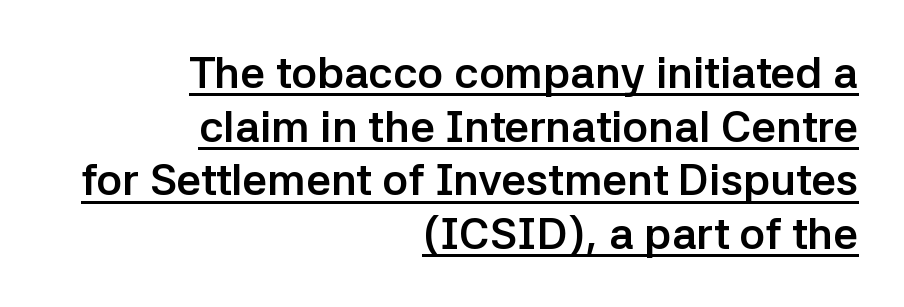
{"serif": "no", "italic": "no", "bold": "yes", "weight": "semibold", "width": "normal", "stroke_contrast": "low", "x_height": "medium", "monospaced": "no", "underline": "yes", "align": "right", "line_spacing_ratio": 1.22, "letter_spacing": "normal", "letter_spacing_em": 0.0, "glyph_px": 44}
